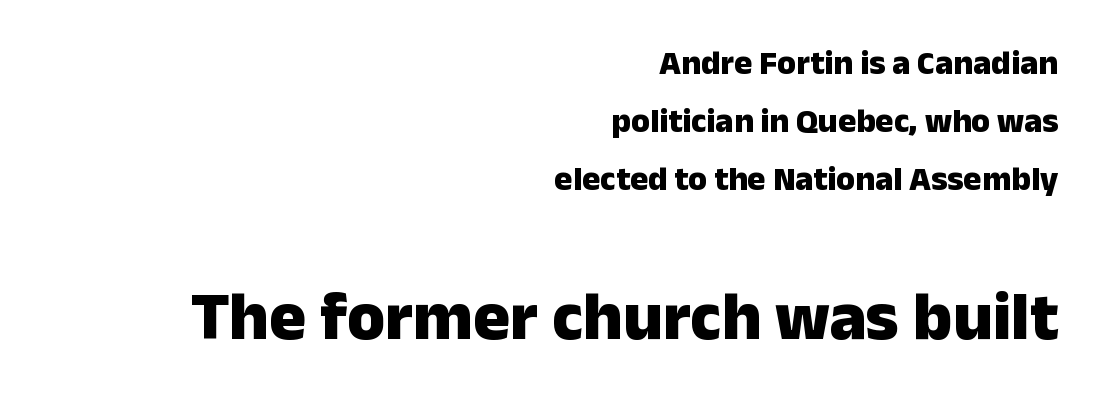
The letters carry no serifs — their stems end cleanly without finishing strokes. This sample keeps an unexceptional amount of space between lines. Strong, thick strokes mark this as bold type. The composition opens small and finishes big. Here the designer chose a conventional face with non-uniform glyph widths. The space directly below the letters is spotless.
